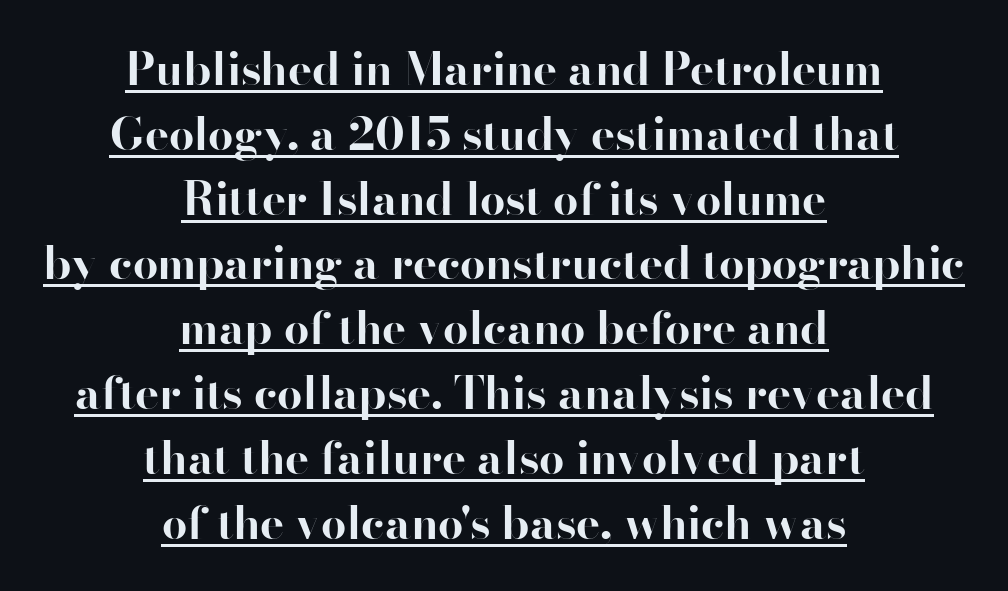
Q: Is the text bold? A: Yes.
Q: Is the text italic (slanted)? A: No, it is upright.
Q: Is the typeface a serif or a sans-serif typeface? A: Sans-serif.
Q: Is the text underlined? A: Yes.
Q: How is the paragraph aligned? A: Centered.
Q: Is the spacing between letters normal or unusually wide? A: Normal.
Q: Is the spacing between lines tight, normal or loose? A: Normal.
Q: Width (condensed, normal, or wide)? A: Normal.
Q: Stroke contrast? A: High.
Q: x-height? A: Small.
Q: Monospaced? A: No.
